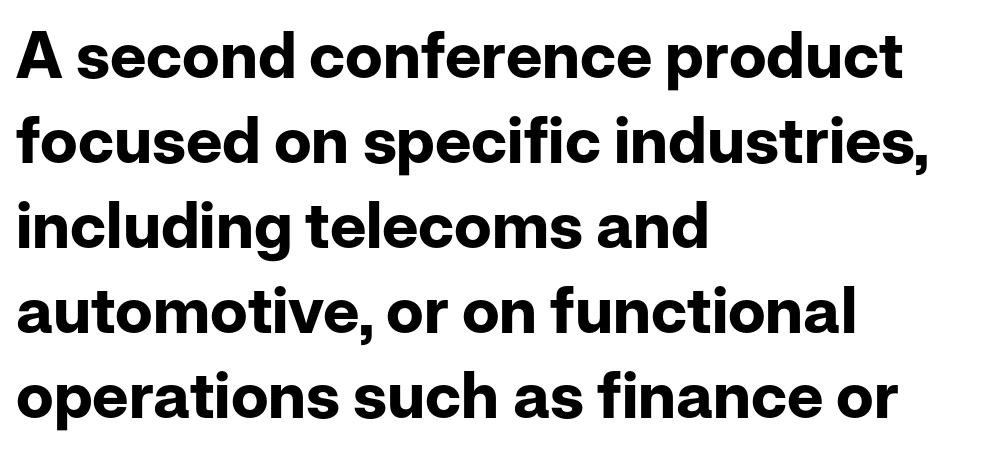
The image shows 64 px bold sans-serif type, upright; set left-aligned, normal line spacing (1.33x), normal letter spacing, not underlined; low stroke contrast and a medium x-height.
